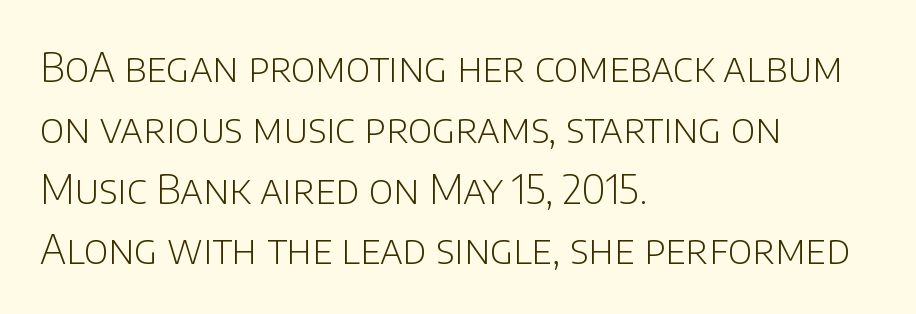
Nope, no serifs anywhere on these letters. The typesetting does not lean heavy: it is not bold. A typesetter would call this leading conventional body-copy spacing. Each letter keeps its own natural width here, so spacing adapts to shape. The rendering keeps characters at their native spacing. Short and long lines alike share a common starting point at left.
